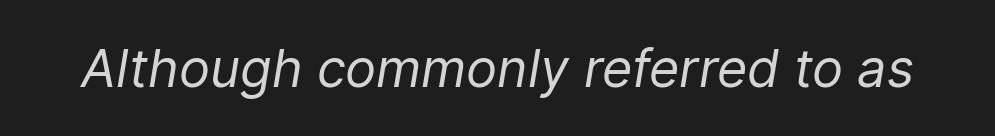
{"italic": "yes", "lean": "right", "slant_degrees": 9, "bold": "no", "weight": "regular", "width": "normal", "stroke_contrast": "low", "x_height": "medium", "monospaced": "no", "underline": "no", "letter_spacing": "normal", "letter_spacing_em": 0.0, "glyph_px": 52}
